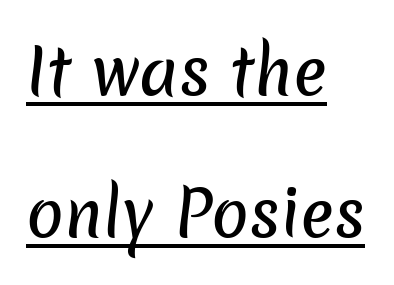
{"serif": "no", "width": "normal", "stroke_contrast": "low", "x_height": "medium", "monospaced": "no", "underline": "yes", "align": "left", "line_spacing": "loose", "line_spacing_ratio": 2.29, "letter_spacing": "normal", "letter_spacing_em": 0.0, "glyph_px": 62}
